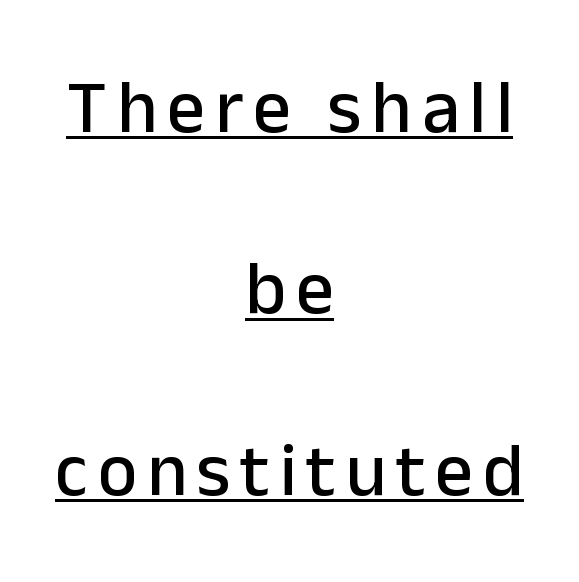
{"serif": "no", "italic": "no", "width": "normal", "stroke_contrast": "low", "x_height": "medium", "monospaced": "no", "underline": "yes", "align": "center", "line_spacing": "loose", "line_spacing_ratio": 2.42, "glyph_px": 75}
